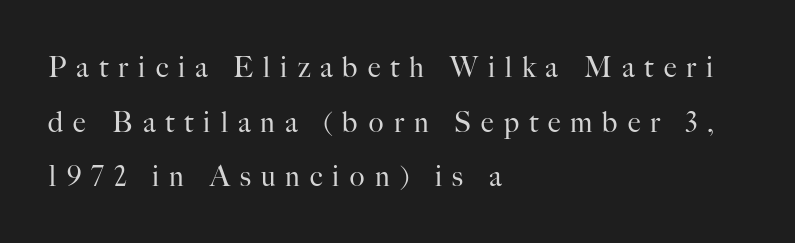
Q: Is the text bold? A: No.
Q: Is the text italic (slanted)? A: No, it is upright.
Q: Is the typeface a serif or a sans-serif typeface? A: Serif.
Q: Is the text underlined? A: No.
Q: How is the paragraph aligned? A: Left-aligned.
Q: Is the spacing between letters normal or unusually wide? A: Unusually wide.
Q: Is the spacing between lines tight, normal or loose? A: Loose.
Q: Width (condensed, normal, or wide)? A: Normal.
Q: Stroke contrast? A: High.
Q: x-height? A: Small.
Q: Monospaced? A: No.
